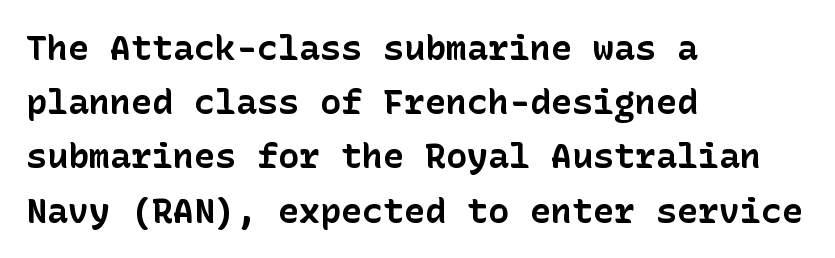
Q: Is the text bold? A: Yes.
Q: Is the text italic (slanted)? A: No, it is upright.
Q: Is the typeface a serif or a sans-serif typeface? A: Sans-serif.
Q: Is the text underlined? A: No.
Q: How is the paragraph aligned? A: Left-aligned.
Q: Is the spacing between letters normal or unusually wide? A: Normal.
Q: Is the spacing between lines tight, normal or loose? A: Normal.
Q: Width (condensed, normal, or wide)? A: Normal.
Q: Stroke contrast? A: Low.
Q: x-height? A: Medium.
